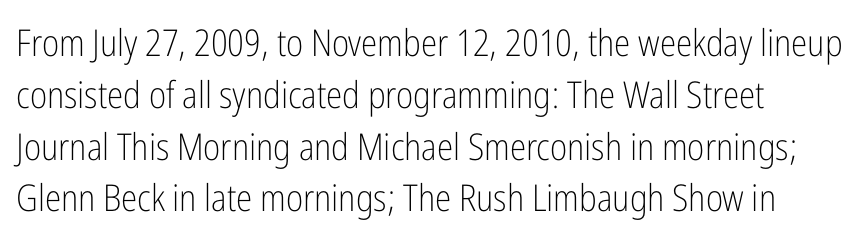
{"serif": "no", "italic": "no", "bold": "no", "weight": "light", "width": "condensed", "stroke_contrast": "low", "x_height": "medium", "monospaced": "no", "underline": "no", "line_spacing": "normal", "line_spacing_ratio": 1.4, "letter_spacing": "normal", "letter_spacing_em": 0.0, "glyph_px": 37}
